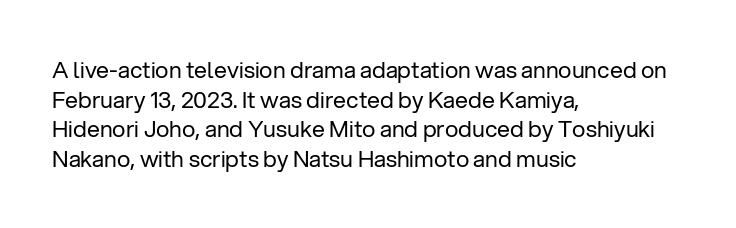
The image shows 23 px text type, upright; set left-aligned, normal line spacing (1.29x), normal letter spacing, not underlined.
